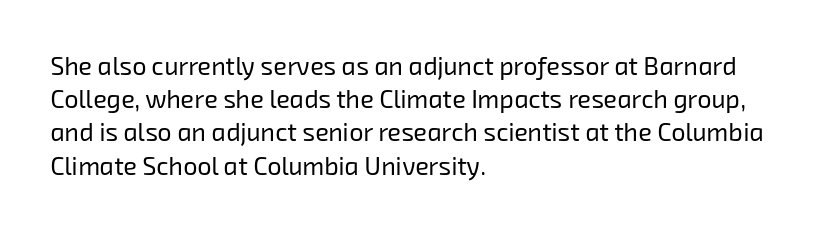
{"bold": "no", "underline": "no", "align": "left", "line_spacing": "normal", "line_spacing_ratio": 1.33, "letter_spacing": "normal", "letter_spacing_em": 0.0, "glyph_px": 25}
